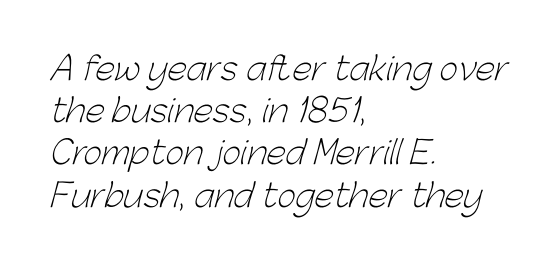
The image shows 32 px light sans-serif type; set left-aligned, normal line spacing (1.32x), normal letter spacing, not underlined; low stroke contrast and a medium x-height.
